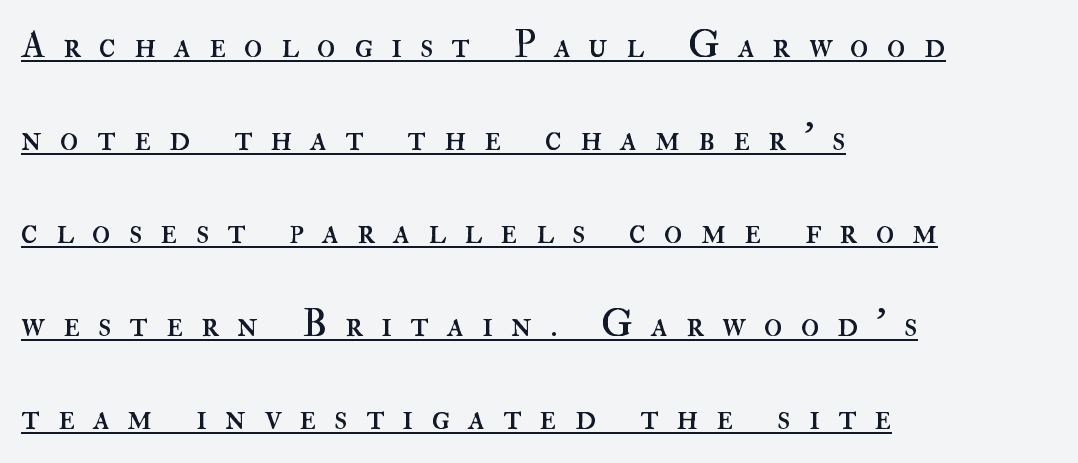
The image shows 38 px regular-weight type, upright; set left-aligned, loose line spacing (2.45x), unusually wide letter spacing (+0.47 em), underlined; high stroke contrast and a small x-height.
